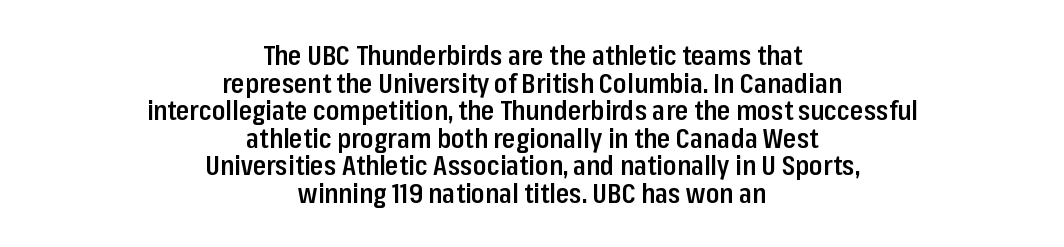
Q: Is the text bold? A: Semi-bold.
Q: Is the text italic (slanted)? A: No, it is upright.
Q: Is the text underlined? A: No.
Q: How is the paragraph aligned? A: Centered.
Q: Is the spacing between letters normal or unusually wide? A: Normal.
Q: Is the spacing between lines tight, normal or loose? A: Tight.
